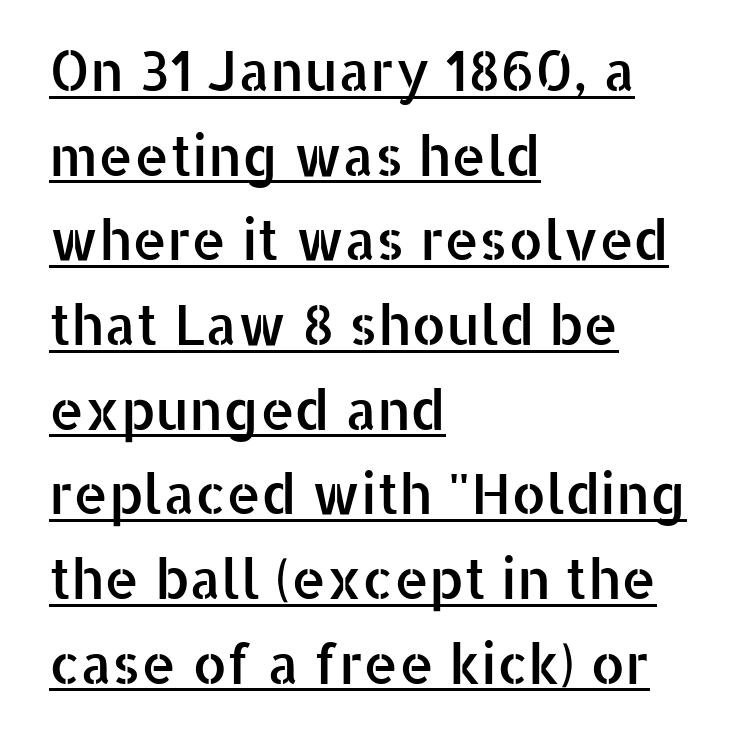
{"serif": "no", "italic": "no", "width": "normal", "stroke_contrast": "low", "x_height": "medium", "monospaced": "no", "underline": "yes", "align": "left", "line_spacing": "normal", "line_spacing_ratio": 1.54, "letter_spacing": "normal", "letter_spacing_em": 0.0, "glyph_px": 55}
